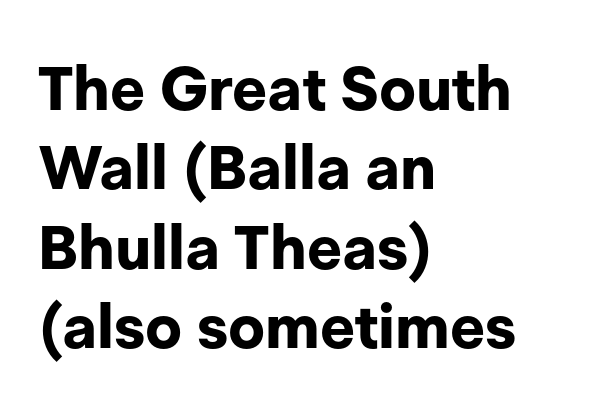
Q: Is the text bold? A: Yes.
Q: Is the text italic (slanted)? A: No, it is upright.
Q: Is the typeface a serif or a sans-serif typeface? A: Sans-serif.
Q: Is the text underlined? A: No.
Q: How is the paragraph aligned? A: Left-aligned.
Q: Is the spacing between letters normal or unusually wide? A: Normal.
Q: Is the spacing between lines tight, normal or loose? A: Normal.
Q: Width (condensed, normal, or wide)? A: Normal.
Q: Stroke contrast? A: Low.
Q: x-height? A: Medium.
Q: Monospaced? A: No.
